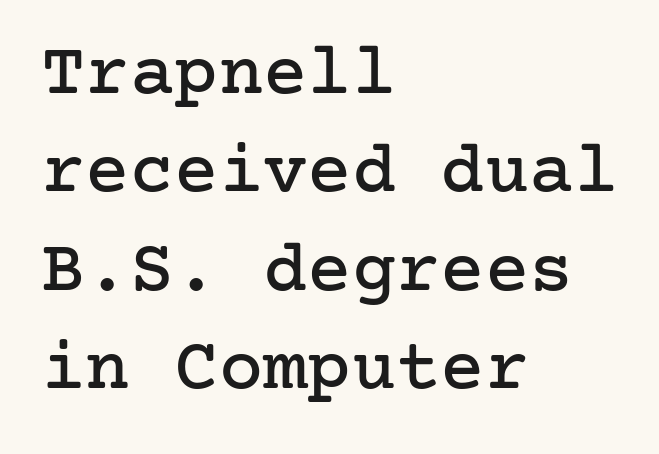
Q: Is the text italic (slanted)? A: No, it is upright.
Q: Is the typeface a serif or a sans-serif typeface? A: Serif.
Q: Is the text underlined? A: No.
Q: How is the paragraph aligned? A: Left-aligned.
Q: Is the spacing between letters normal or unusually wide? A: Normal.
Q: Is the spacing between lines tight, normal or loose? A: Normal.
Q: Width (condensed, normal, or wide)? A: Normal.
Q: Stroke contrast? A: Low.
Q: x-height? A: Medium.
